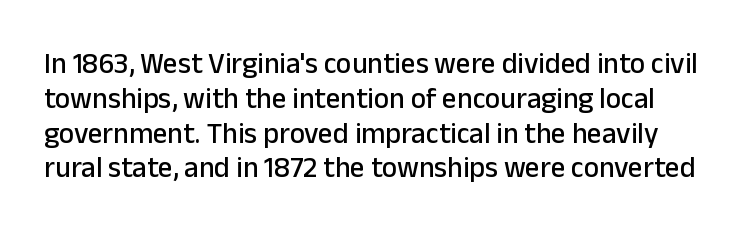
The image shows 29 px sans-serif type, upright; set line spacing 1.2x, normal letter spacing, not underlined; low stroke contrast and a medium x-height.
